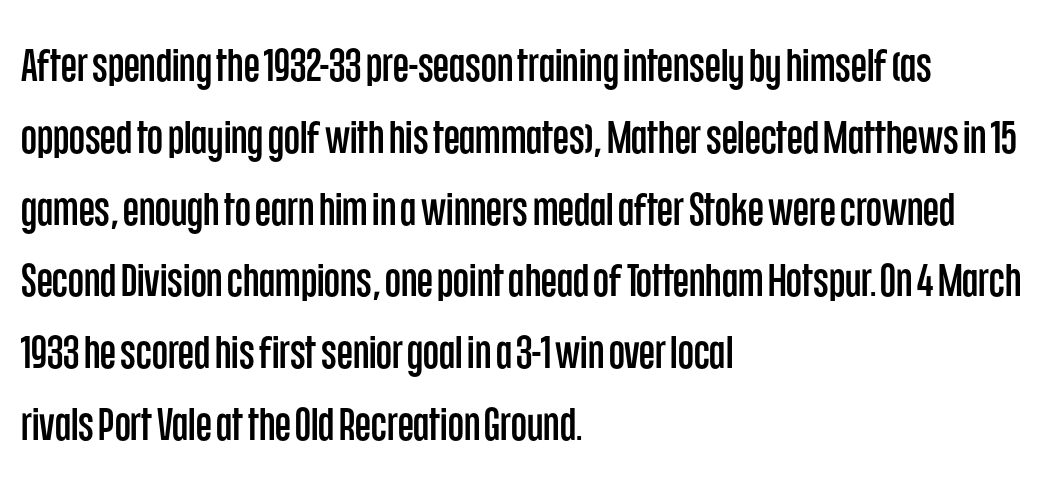
{"serif": "no", "italic": "no", "width": "condensed", "stroke_contrast": "low", "x_height": "large", "monospaced": "no", "underline": "no", "align": "left", "line_spacing": "normal", "line_spacing_ratio": 1.56, "letter_spacing": "normal", "letter_spacing_em": 0.0, "glyph_px": 46}
